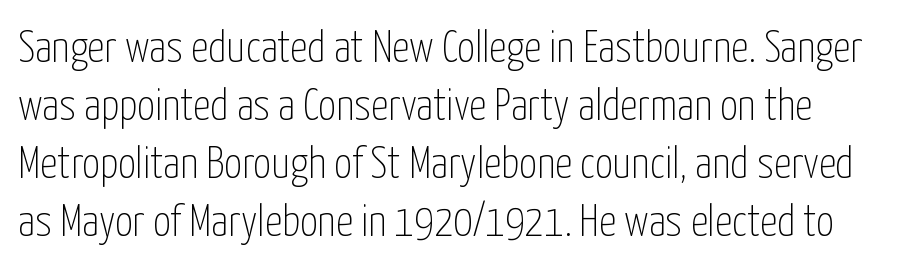
{"serif": "no", "italic": "no", "bold": "no", "weight": "thin", "width": "condensed", "stroke_contrast": "low", "x_height": "medium", "monospaced": "no", "underline": "no", "line_spacing": "normal", "line_spacing_ratio": 1.32, "letter_spacing": "normal", "letter_spacing_em": 0.0, "glyph_px": 44}
